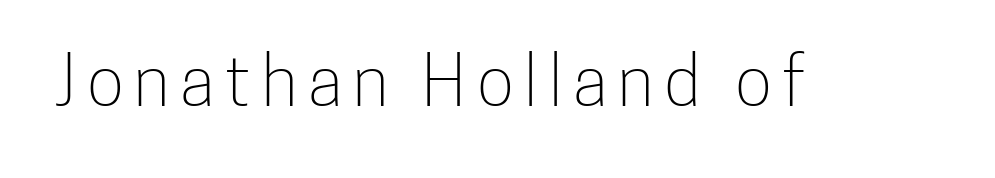
{"serif": "no", "italic": "no", "bold": "no", "weight": "light", "width": "condensed", "stroke_contrast": "low", "x_height": "medium", "monospaced": "no", "underline": "no", "glyph_px": 69}
